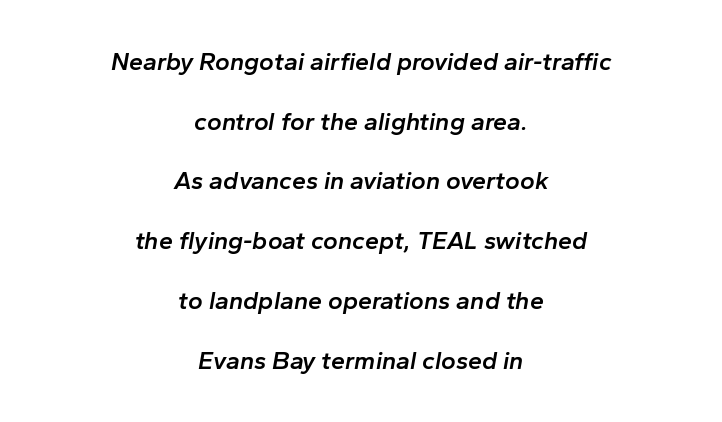
Q: Is the text bold? A: Semi-bold.
Q: Is the text italic (slanted)? A: Yes, it leans right by about 10 degrees.
Q: Is the text underlined? A: No.
Q: How is the paragraph aligned? A: Centered.
Q: Is the spacing between letters normal or unusually wide? A: Normal.
Q: Is the spacing between lines tight, normal or loose? A: Loose.
